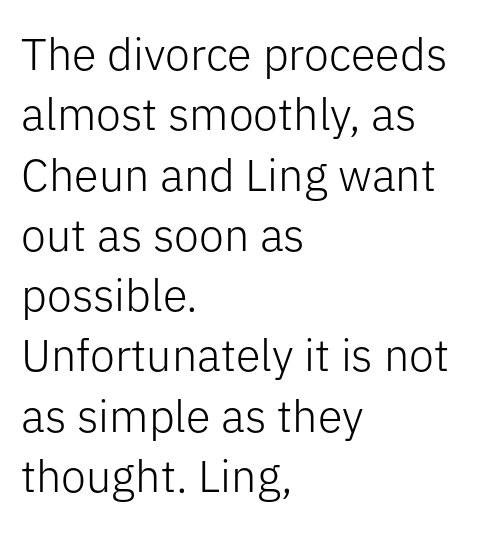
The image shows 45 px light sans-serif type, upright; set left-aligned, normal line spacing (1.34x), normal letter spacing, not underlined; low stroke contrast and a medium x-height.
